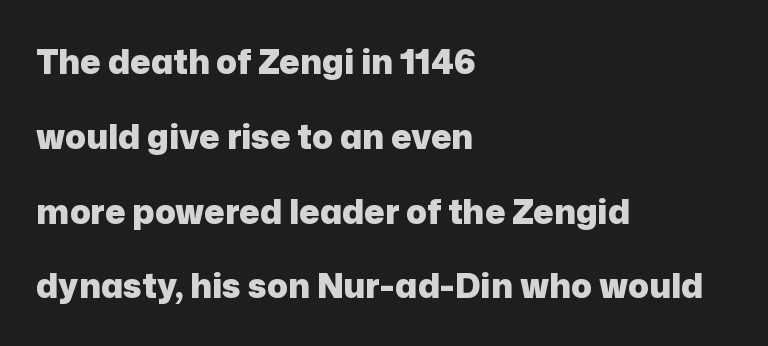
{"serif": "no", "italic": "no", "bold": "yes", "weight": "heavy", "width": "normal", "stroke_contrast": "low", "x_height": "medium", "monospaced": "no", "underline": "no", "align": "left", "line_spacing": "loose", "line_spacing_ratio": 2.2, "letter_spacing": "normal", "letter_spacing_em": 0.0, "glyph_px": 34}
